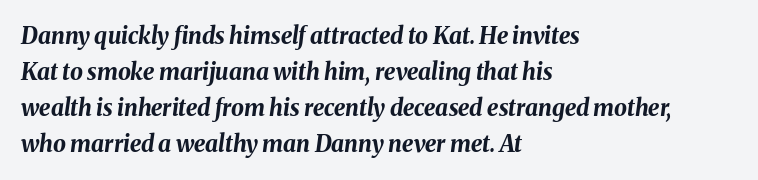
The image shows 23 px bold type, italic (leaning right); set left-aligned, normal line spacing (1.56x), normal letter spacing, not underlined.
